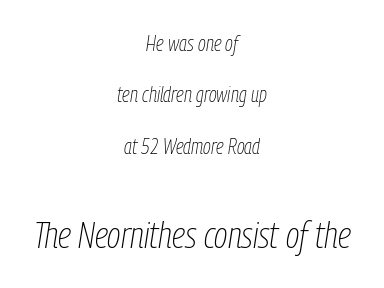
{"italic": "yes", "lean": "right", "slant_degrees": 9, "bold": "no", "weight": "thin", "width": "condensed", "stroke_contrast": "low", "x_height": "medium", "monospaced": "no", "underline": "no", "align": "center", "line_spacing": "loose", "line_spacing_ratio": 2.45, "letter_spacing": "normal", "letter_spacing_em": 0.0, "larger_block": "second", "size_ratio": 1.71, "glyph_px": 36}
